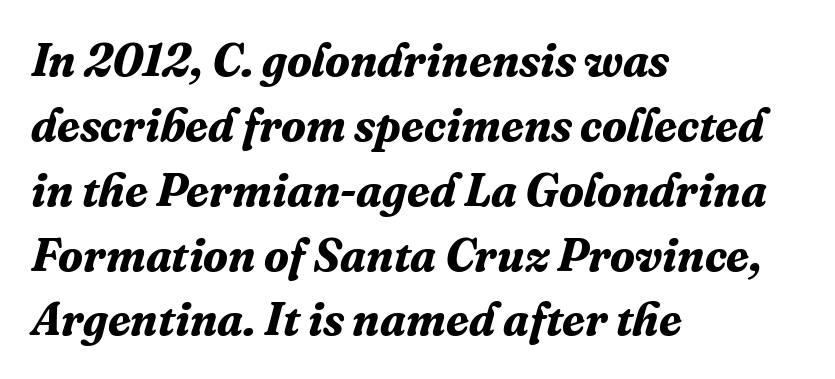
Q: Is the text bold? A: Yes.
Q: Is the text italic (slanted)? A: Yes, it leans right by about 16 degrees.
Q: Is the typeface a serif or a sans-serif typeface? A: Serif.
Q: Is the text underlined? A: No.
Q: How is the paragraph aligned? A: Left-aligned.
Q: Is the spacing between letters normal or unusually wide? A: Normal.
Q: Is the spacing between lines tight, normal or loose? A: Normal.
Q: Width (condensed, normal, or wide)? A: Normal.
Q: Stroke contrast? A: Medium.
Q: x-height? A: Medium.
Q: Monospaced? A: No.
